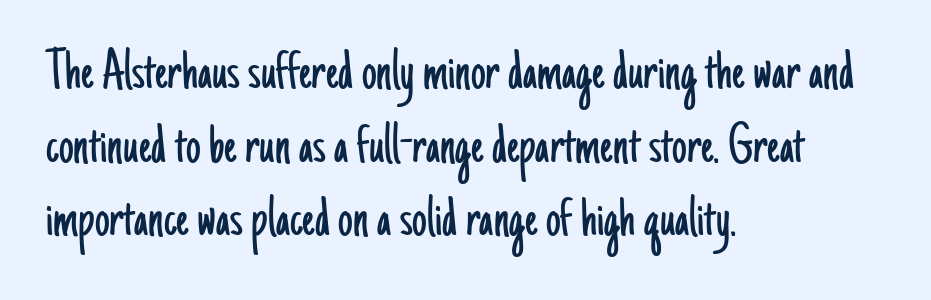
{"serif": "no", "italic": "no", "bold": "no", "weight": "light", "width": "condensed", "stroke_contrast": "low", "x_height": "small", "monospaced": "no", "underline": "no", "align": "left", "line_spacing": "normal", "line_spacing_ratio": 1.25, "letter_spacing": "normal", "letter_spacing_em": 0.0, "glyph_px": 59}
